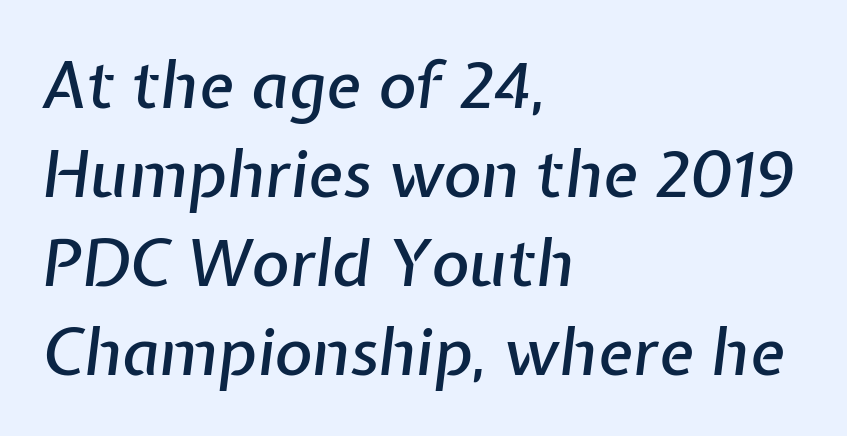
The image shows 65 px text type, italic (leaning right); set left-aligned, normal line spacing (1.37x), normal letter spacing, not underlined; low stroke contrast and a medium x-height.
